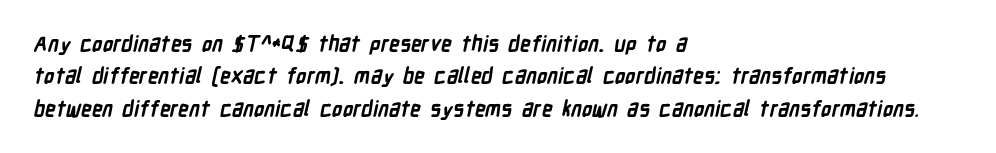
The image shows 21 px bold type; set left-aligned, normal line spacing (1.54x), normal letter spacing, not underlined.
